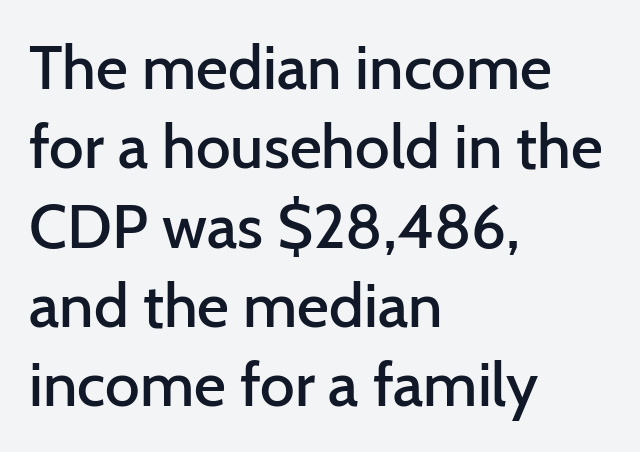
A semibold gives these letters moderate extra thickness, short of bold. In terms of leading, this rendering sits right in the middle. Nobody drew a line under any word here. Default kerning and tracking; the words read as compact shapes.
